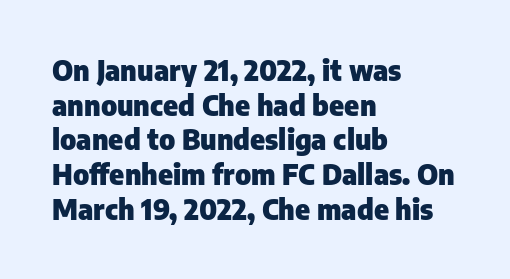
The typesetting leans heavy: a genuine bold. The type sits square on the baseline with zero lean. Check the space under the baseline: it is left empty. Here the designer chose a conventional face with non-uniform glyph widths.
